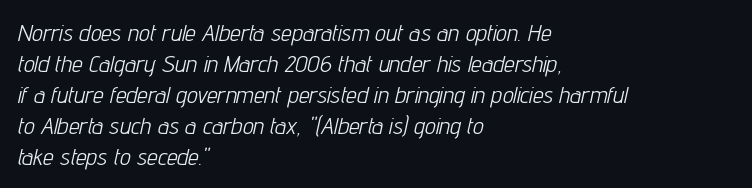
{"italic": "yes", "lean": "right", "slant_degrees": 12, "bold": "no", "underline": "no", "align": "left", "line_spacing": "normal", "line_spacing_ratio": 1.29, "letter_spacing": "normal", "letter_spacing_em": 0.0, "glyph_px": 24}
